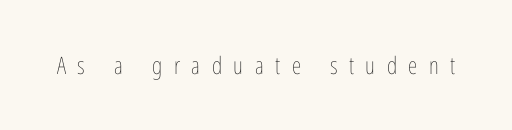
Words float on clear page, feet unadorned. The line texture is sparse and dotted thanks to wide tracking. Stems here are at most as thick as an everyday book face. Upright lettering throughout.
